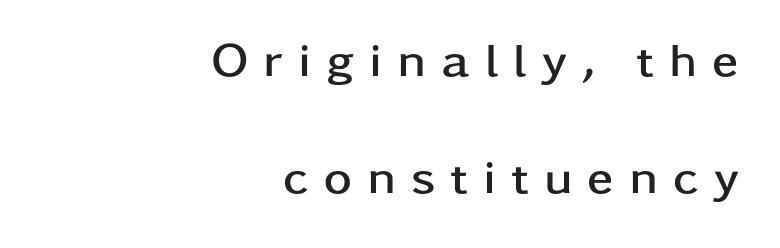
Q: Is the text bold? A: Yes.
Q: Is the text italic (slanted)? A: No, it is upright.
Q: Is the typeface a serif or a sans-serif typeface? A: Sans-serif.
Q: Is the text underlined? A: No.
Q: How is the paragraph aligned? A: Right-aligned.
Q: Is the spacing between letters normal or unusually wide? A: Unusually wide.
Q: Is the spacing between lines tight, normal or loose? A: Loose.
Q: Width (condensed, normal, or wide)? A: Wide.
Q: Stroke contrast? A: Low.
Q: x-height? A: Medium.
Q: Monospaced? A: No.
